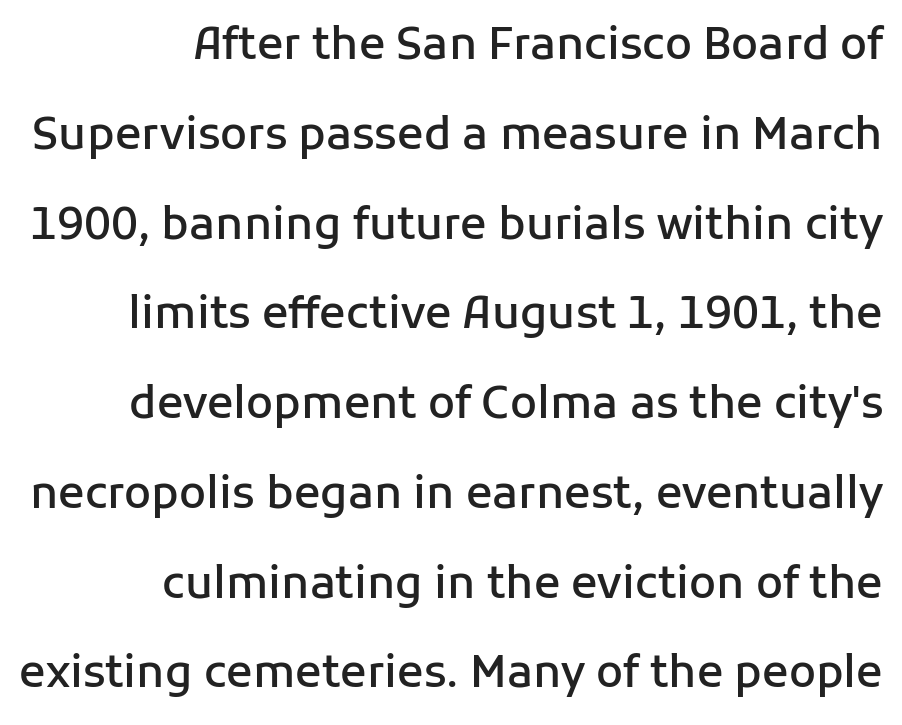
{"serif": "no", "italic": "no", "bold": "semi", "weight": "semibold", "width": "normal", "stroke_contrast": "low", "x_height": "medium", "monospaced": "no", "underline": "no", "align": "right", "line_spacing": "loose", "line_spacing_ratio": 2.04, "letter_spacing": "normal", "letter_spacing_em": 0.0, "glyph_px": 44}
